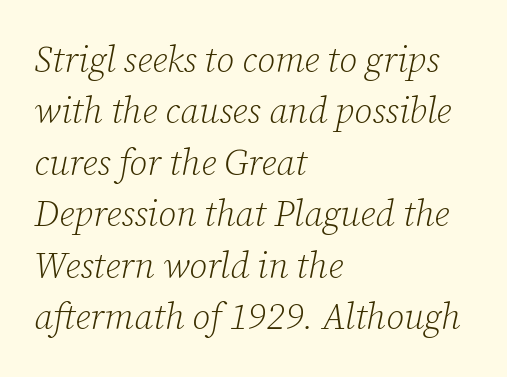
A typesetter would call this proportional, since set widths differ per character. Each line starts at the same left margin while the right side varies. Plain, unruled lines of type. There is no visible air inserted between adjacent glyphs. The characters are drawn with everyday or finer stroke widths. Slanted lettering throughout.
